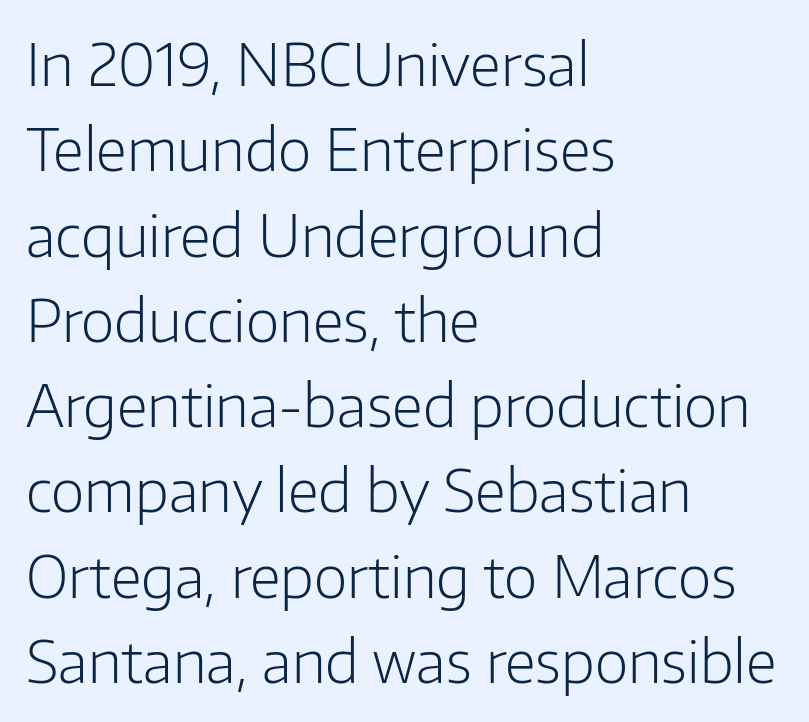
The image shows 58 px light sans-serif type, upright; set left-aligned, normal line spacing (1.47x), normal letter spacing, not underlined; low stroke contrast and a medium x-height.
